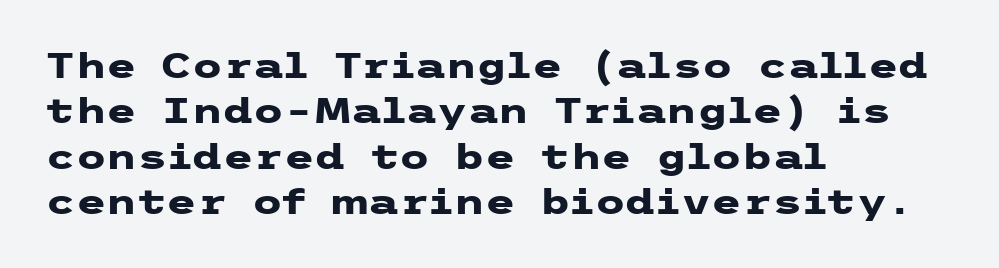
{"serif": "no", "italic": "no", "bold": "yes", "weight": "heavy", "width": "wide", "stroke_contrast": "low", "x_height": "medium", "underline": "no", "align": "left", "line_spacing": "normal", "line_spacing_ratio": 1.3, "letter_spacing": "normal", "letter_spacing_em": 0.0, "glyph_px": 35}
